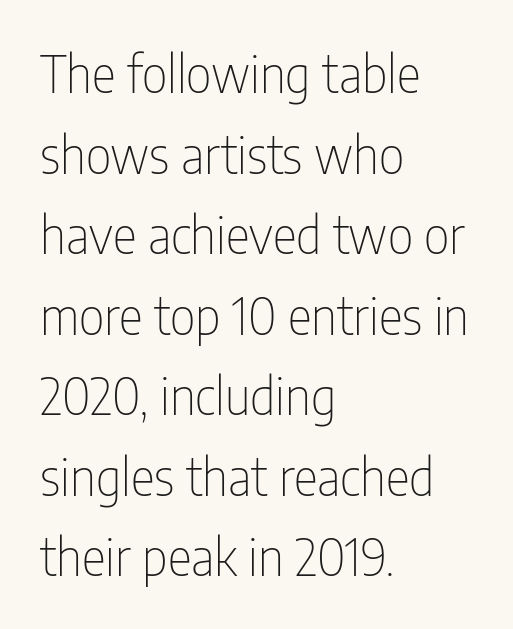
{"serif": "no", "italic": "no", "bold": "no", "weight": "thin", "width": "condensed", "stroke_contrast": "low", "x_height": "medium", "monospaced": "no", "underline": "no", "align": "left", "line_spacing": "normal", "line_spacing_ratio": 1.58, "letter_spacing": "normal", "letter_spacing_em": 0.0, "glyph_px": 51}
